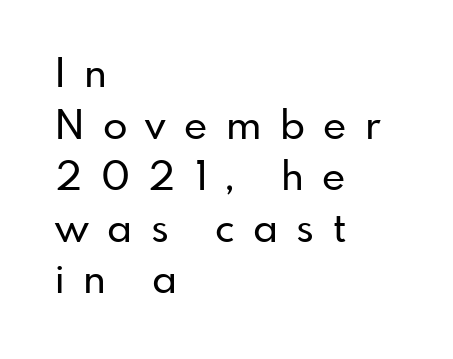
{"serif": "no", "italic": "no", "width": "normal", "stroke_contrast": "low", "x_height": "small", "monospaced": "no", "underline": "no", "align": "left", "line_spacing": "normal", "line_spacing_ratio": 1.29, "letter_spacing": "wide", "letter_spacing_em": 0.46, "glyph_px": 40}
